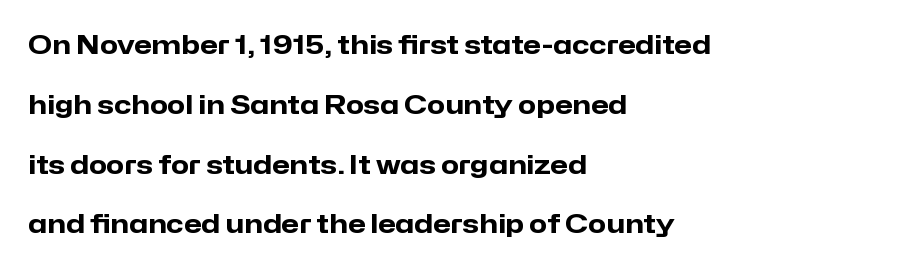
{"italic": "no", "bold": "yes", "underline": "no", "align": "left", "line_spacing": "loose", "line_spacing_ratio": 2.3, "letter_spacing": "normal", "letter_spacing_em": 0.0, "glyph_px": 26}
